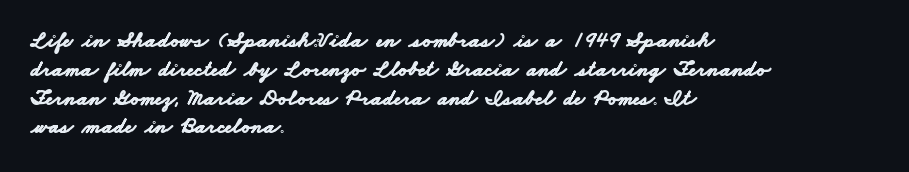
{"bold": "yes", "underline": "no", "align": "left", "line_spacing": "normal", "line_spacing_ratio": 1.31, "letter_spacing": "normal", "letter_spacing_em": 0.0, "glyph_px": 22}
